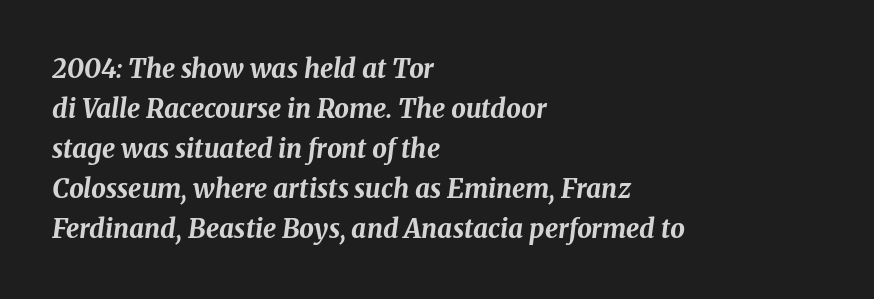
The image shows 26 px bold type, italic (leaning right); set left-aligned, normal line spacing (1.54x), normal letter spacing, not underlined.
